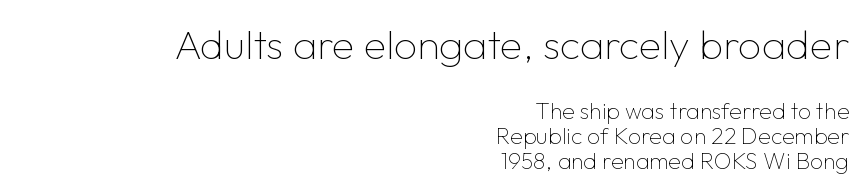
{"serif": "no", "italic": "no", "bold": "no", "weight": "thin", "width": "normal", "stroke_contrast": "low", "x_height": "medium", "monospaced": "no", "underline": "no", "align": "right", "line_spacing": "tight", "line_spacing_ratio": 1.1, "letter_spacing": "normal", "letter_spacing_em": 0.0, "larger_block": "first", "size_ratio": 1.78, "glyph_px": 41}
